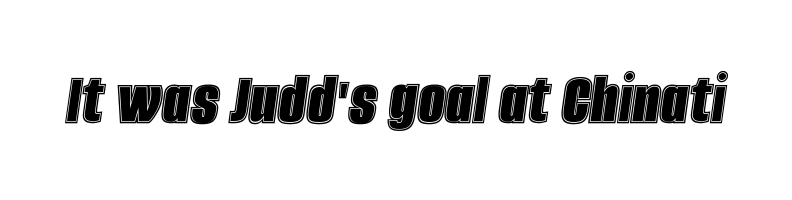
The image shows 77 px condensed type, italic (leaning right); set normal letter spacing, not underlined; a large x-height.
